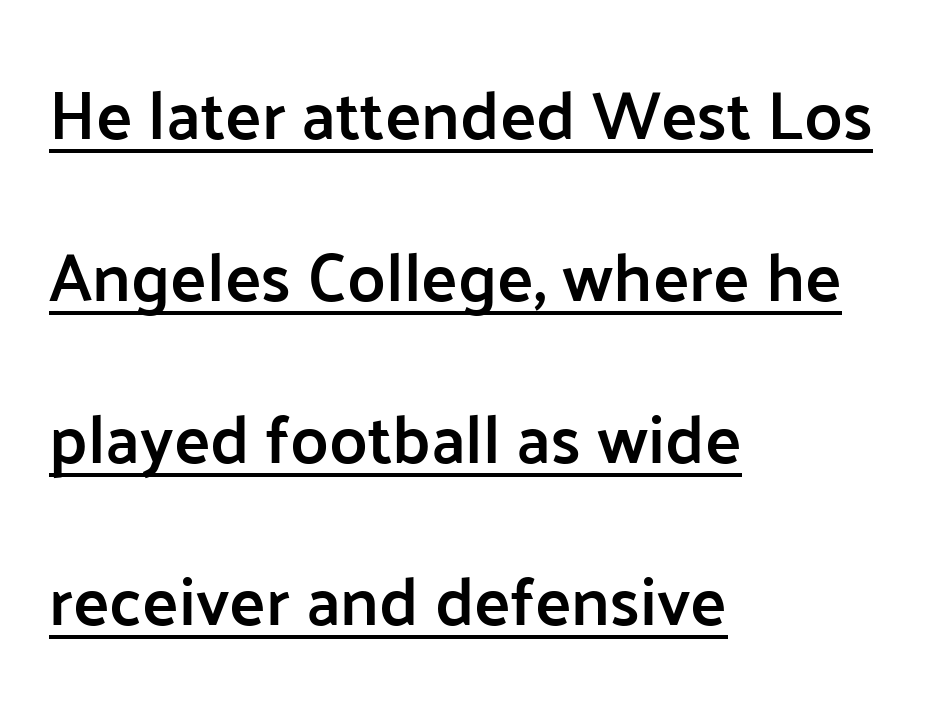
Q: Is the text bold? A: Semi-bold.
Q: Is the text italic (slanted)? A: No, it is upright.
Q: Is the typeface a serif or a sans-serif typeface? A: Sans-serif.
Q: Is the text underlined? A: Yes.
Q: How is the paragraph aligned? A: Left-aligned.
Q: Is the spacing between letters normal or unusually wide? A: Normal.
Q: Is the spacing between lines tight, normal or loose? A: Loose.
Q: Width (condensed, normal, or wide)? A: Normal.
Q: Stroke contrast? A: Low.
Q: x-height? A: Medium.
Q: Monospaced? A: No.
